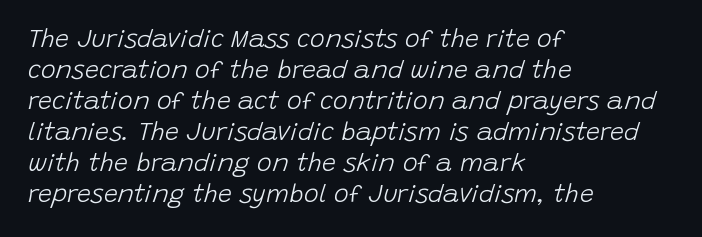
Q: Is the text bold? A: No.
Q: Is the text italic (slanted)? A: Yes, it leans right by about 15 degrees.
Q: Is the text underlined? A: No.
Q: How is the paragraph aligned? A: Left-aligned.
Q: Is the spacing between letters normal or unusually wide? A: Normal.
